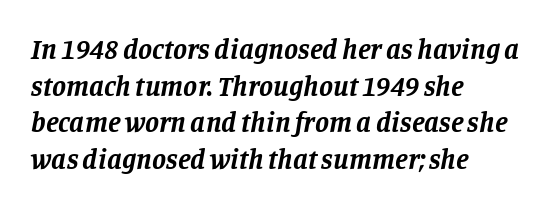
The image shows 28 px bold serif type, italic (leaning right); set left-aligned, normal line spacing (1.31x), normal letter spacing, not underlined; low stroke contrast and a large x-height.
